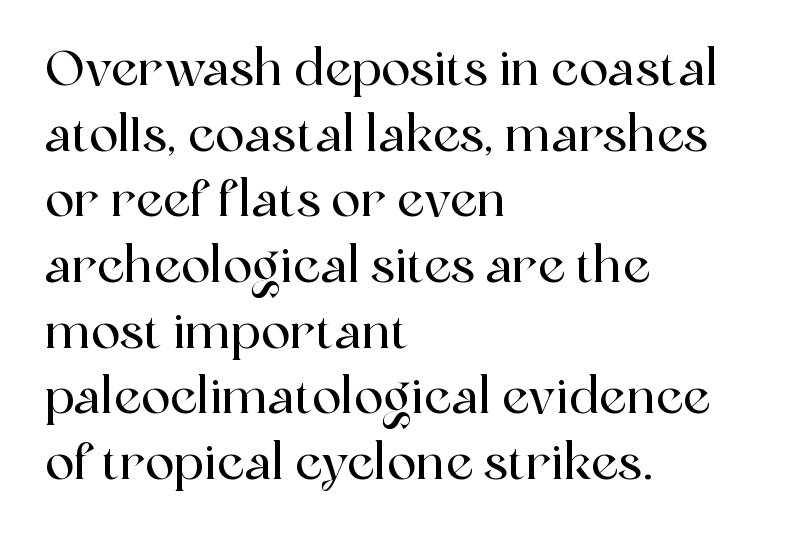
{"serif": "yes", "italic": "no", "width": "normal", "x_height": "medium", "monospaced": "no", "underline": "no", "align": "left", "line_spacing": "normal", "line_spacing_ratio": 1.34, "letter_spacing": "normal", "letter_spacing_em": 0.0, "glyph_px": 49}
